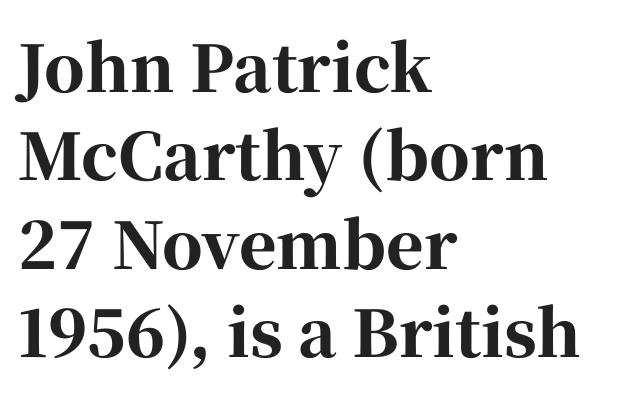
Q: Is the text bold? A: Yes.
Q: Is the text italic (slanted)? A: No, it is upright.
Q: Is the typeface a serif or a sans-serif typeface? A: Serif.
Q: Is the text underlined? A: No.
Q: How is the paragraph aligned? A: Left-aligned.
Q: Is the spacing between letters normal or unusually wide? A: Normal.
Q: Is the spacing between lines tight, normal or loose? A: Normal.
Q: Width (condensed, normal, or wide)? A: Normal.
Q: Stroke contrast? A: High.
Q: x-height? A: Medium.
Q: Monospaced? A: No.
